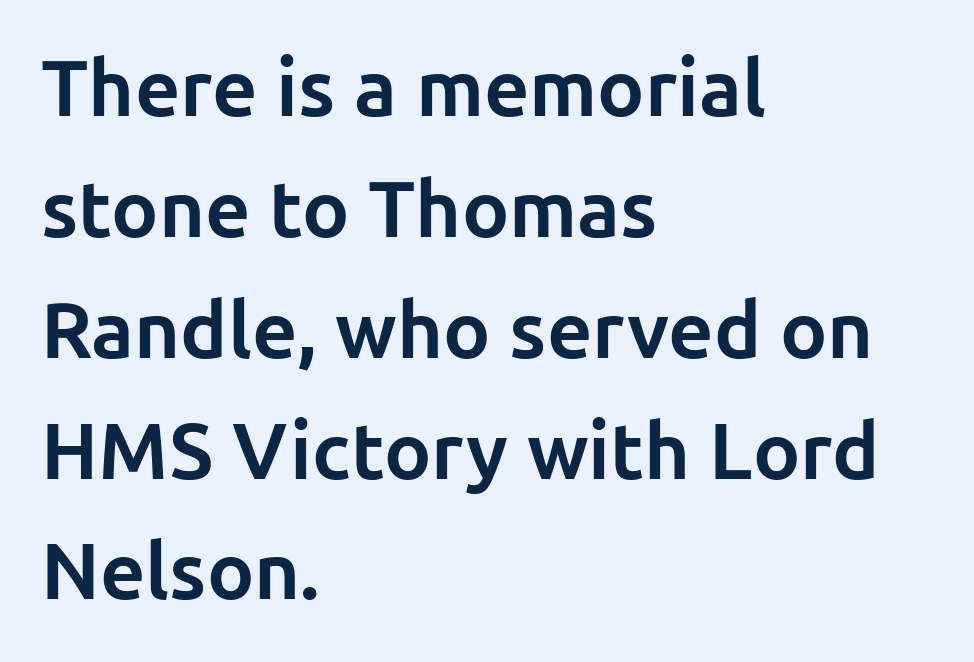
Q: Is the text bold? A: Yes.
Q: Is the text italic (slanted)? A: No, it is upright.
Q: Is the typeface a serif or a sans-serif typeface? A: Sans-serif.
Q: Is the text underlined? A: No.
Q: How is the paragraph aligned? A: Left-aligned.
Q: Is the spacing between letters normal or unusually wide? A: Normal.
Q: Is the spacing between lines tight, normal or loose? A: Normal.
Q: Width (condensed, normal, or wide)? A: Normal.
Q: Stroke contrast? A: Low.
Q: x-height? A: Medium.
Q: Monospaced? A: No.
